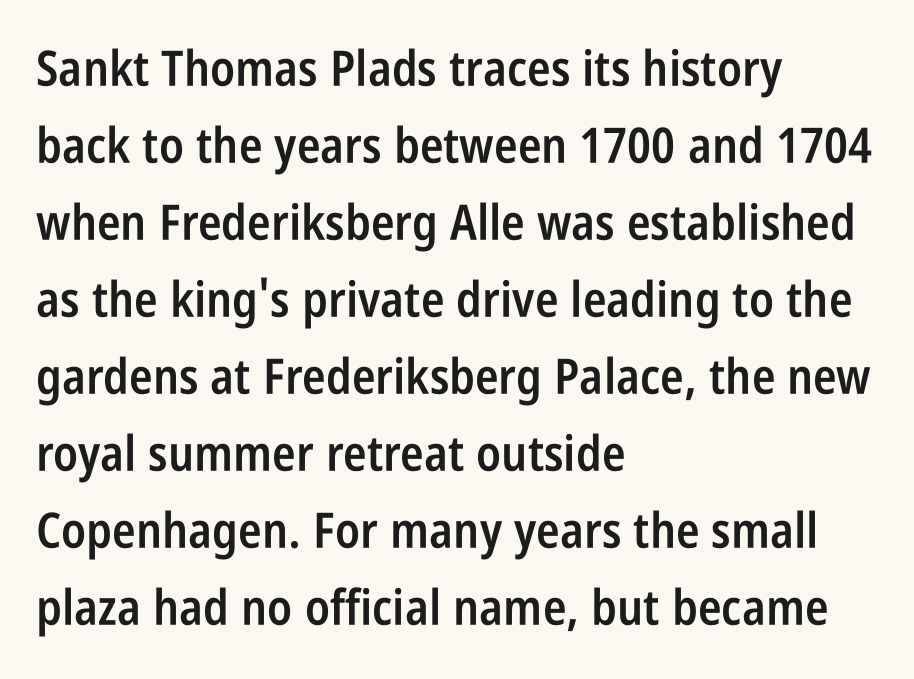
The image shows 49 px semibold, condensed sans-serif type, upright; set left-aligned, normal line spacing (1.57x), normal letter spacing, not underlined; low stroke contrast and a large x-height.
